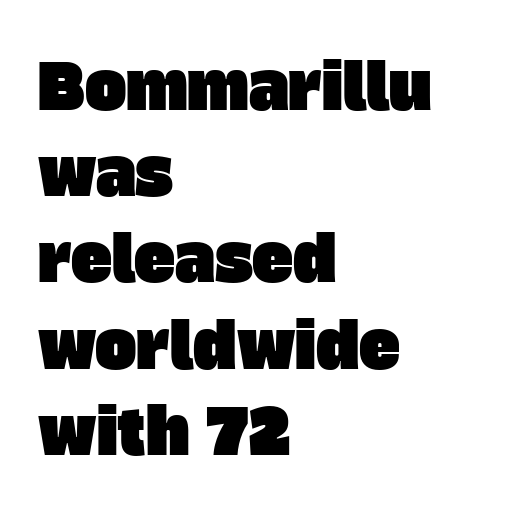
There is no visible air inserted between adjacent glyphs. The text was rendered using a sans face with plain stroke endings. Teacher's note: observe the even left margin — that is flush-left alignment. The lines sit at an ordinary, default distance from one another. Think of a printed novel: that variable character pitch is what you see here. The words here are not underlined.
